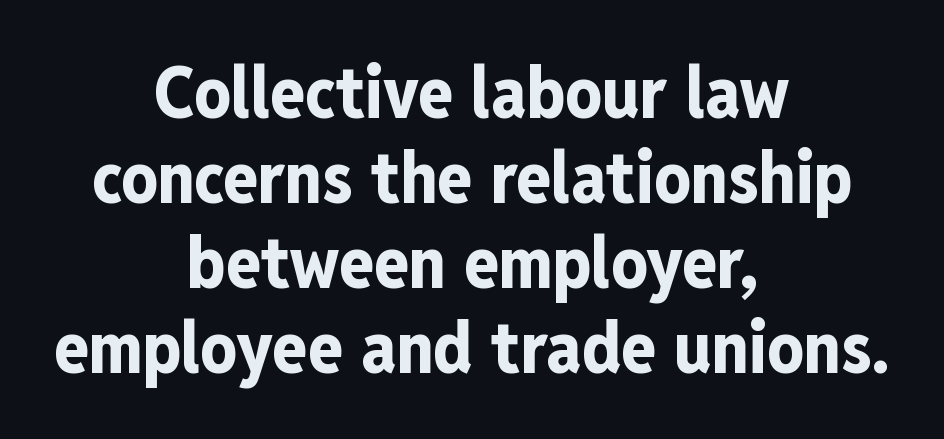
{"serif": "no", "italic": "no", "bold": "yes", "weight": "bold", "width": "condensed", "stroke_contrast": "low", "x_height": "medium", "monospaced": "no", "underline": "no", "align": "center", "line_spacing_ratio": 1.18, "letter_spacing": "normal", "letter_spacing_em": 0.0, "glyph_px": 72}
